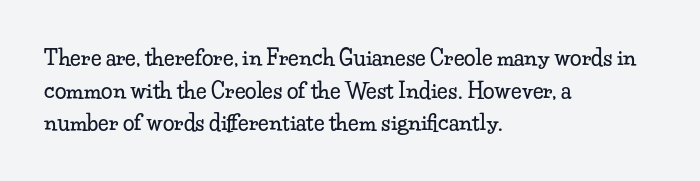
The image shows 21 px text type, upright; set left-aligned, normal line spacing (1.55x), normal letter spacing, not underlined.
